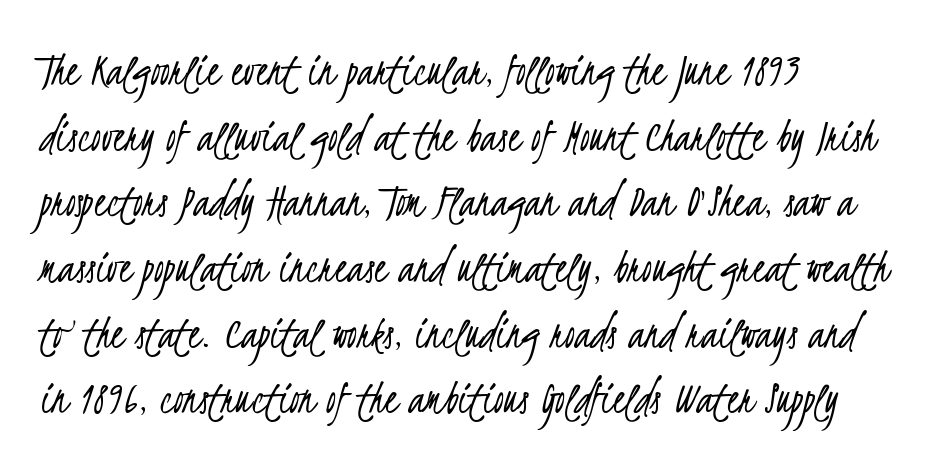
The image shows 49 px light, condensed sans-serif type; set left-aligned, normal line spacing (1.34x), normal letter spacing, not underlined; low stroke contrast and a small x-height.
